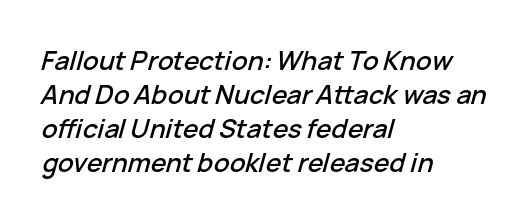
The image shows 26 px text type, italic (leaning right); set left-aligned, normal line spacing (1.31x), normal letter spacing, not underlined.
